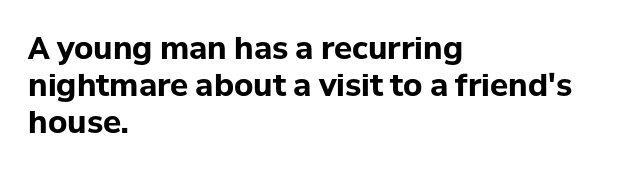
Strong, thick strokes mark this as bold type. You can tell it's not italic because the verticals are truly vertical. Unlike a traditional serif, this face leaves its strokes unadorned. Do the characters align in a grid? No, the font is proportional. Is the letter spacing exaggerated? No — it looks like the ordinary default. Bare-footed words on every line.
